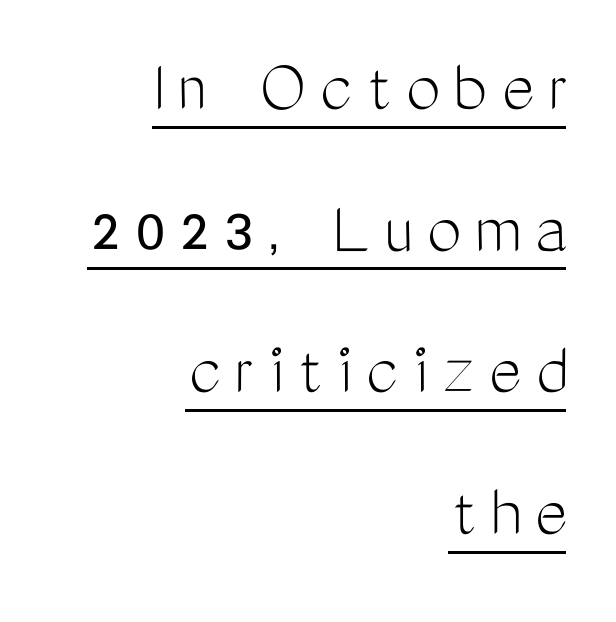
Letters have the restrained weight of plain body copy at most. You can see a thin bar hugging the bottom of the glyphs. Serifs: no, the terminals of the letterforms are clean. These lines were composed using upright roman letters. The face used here is proportionally spaced, like ordinary book or web type.
